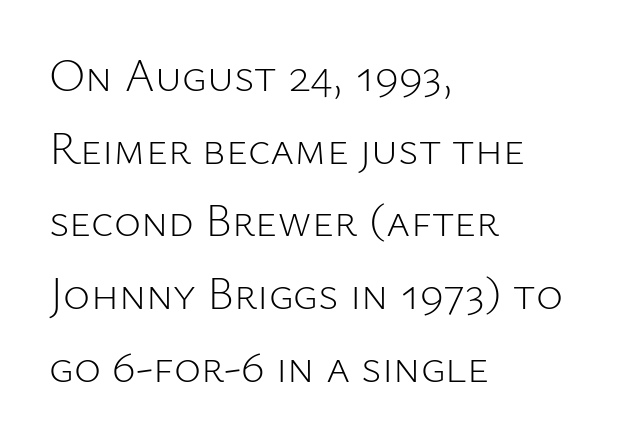
The image shows 46 px light sans-serif type, upright; set left-aligned, normal line spacing (1.58x), normal letter spacing, not underlined; low stroke contrast and a medium x-height.
